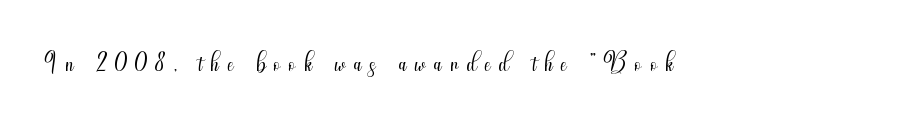
Q: Is the text bold? A: No.
Q: Is the text italic (slanted)? A: Yes.
Q: Is the typeface a serif or a sans-serif typeface? A: Sans-serif.
Q: Is the text underlined? A: No.
Q: Is the spacing between letters normal or unusually wide? A: Unusually wide.
Q: Width (condensed, normal, or wide)? A: Condensed.
Q: Stroke contrast? A: Medium.
Q: x-height? A: Small.
Q: Monospaced? A: No.
